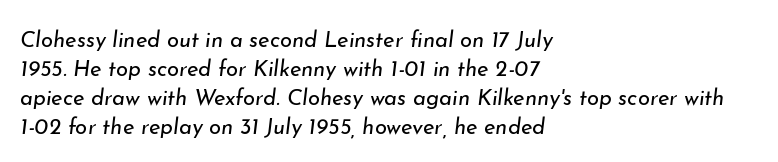
{"italic": "yes", "lean": "right", "slant_degrees": 7, "bold": "no", "underline": "no", "align": "left", "line_spacing": "normal", "line_spacing_ratio": 1.32, "letter_spacing": "normal", "letter_spacing_em": 0.0, "glyph_px": 22}
